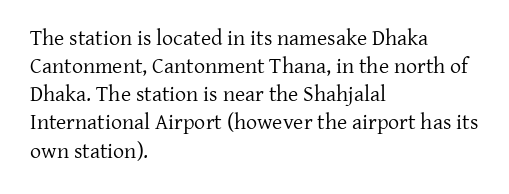
The image shows 22 px text type, upright; set left-aligned, normal line spacing (1.28x), normal letter spacing, not underlined.
